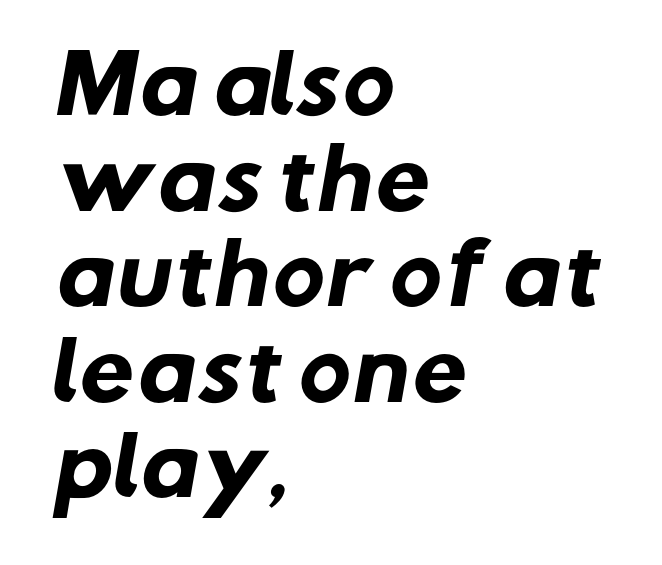
Looks like regular typesetting: each glyph gets only the width it needs. The rendering uses a bold face; every stroke is thick and dark. A typesetter would label this face a sans. Nobody drew a line under any word here.
